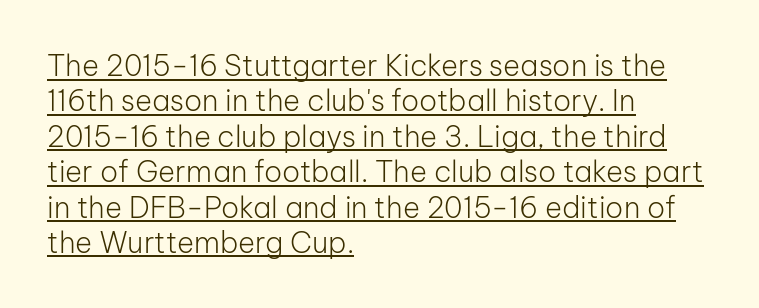
Q: Is the text bold? A: No.
Q: Is the text italic (slanted)? A: No, it is upright.
Q: Is the typeface a serif or a sans-serif typeface? A: Sans-serif.
Q: Is the text underlined? A: Yes.
Q: How is the paragraph aligned? A: Left-aligned.
Q: Is the spacing between letters normal or unusually wide? A: Normal.
Q: Width (condensed, normal, or wide)? A: Normal.
Q: Stroke contrast? A: Low.
Q: x-height? A: Medium.
Q: Monospaced? A: No.
